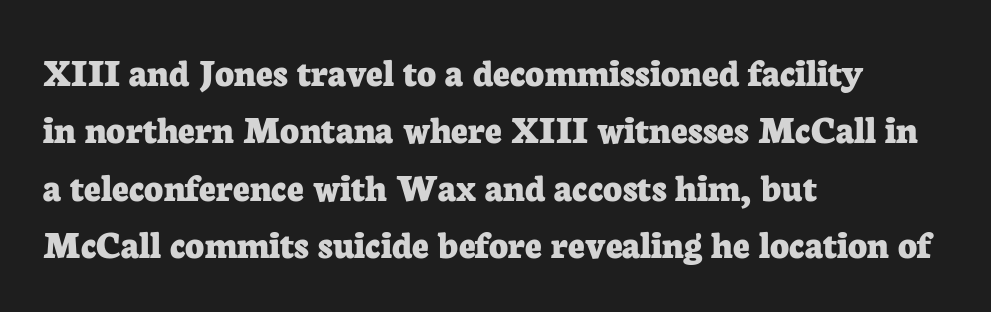
{"serif": "yes", "italic": "no", "bold": "yes", "weight": "bold", "width": "normal", "stroke_contrast": "low", "x_height": "medium", "monospaced": "no", "underline": "no", "align": "left", "line_spacing": "normal", "line_spacing_ratio": 1.4, "letter_spacing": "normal", "letter_spacing_em": 0.0, "glyph_px": 41}
